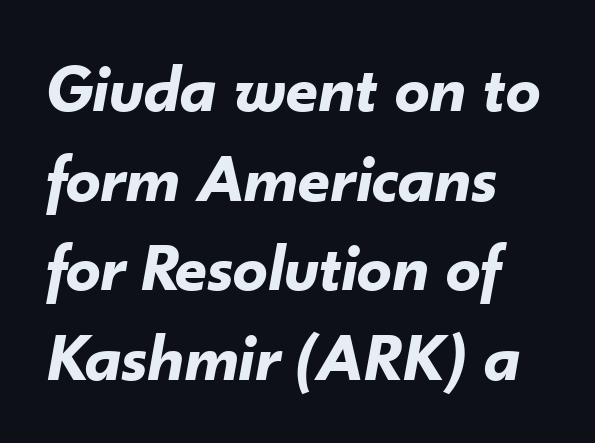
The image shows 69 px bold type, italic (leaning right); set left-aligned, normal line spacing (1.3x), normal letter spacing, not underlined; low stroke contrast and a small x-height.
